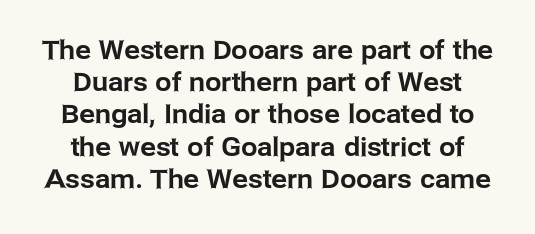
The image shows 26 px text type, upright; set line spacing 1.24x, normal letter spacing, not underlined.
